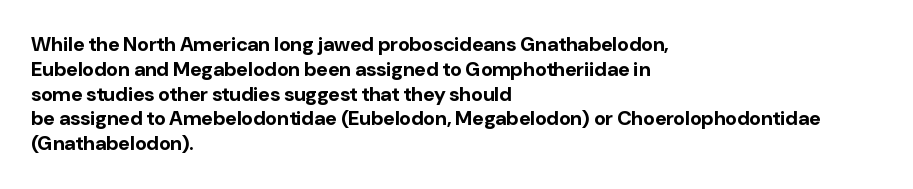
Q: Is the text bold? A: Yes.
Q: Is the text italic (slanted)? A: No, it is upright.
Q: Is the text underlined? A: No.
Q: How is the paragraph aligned? A: Left-aligned.
Q: Is the spacing between letters normal or unusually wide? A: Normal.
